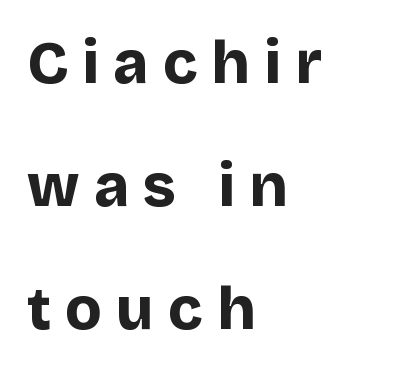
The image shows 60 px bold sans-serif type, upright; set left-aligned, loose line spacing (2.05x), unusually wide letter spacing (+0.24 em), not underlined; low stroke contrast and a large x-height.
